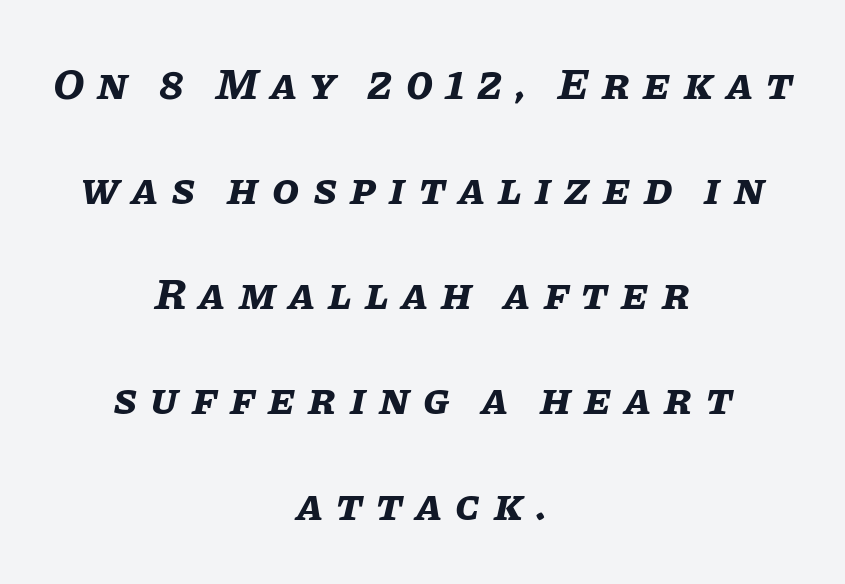
The image shows 44 px bold type, italic (leaning right); set centered, loose line spacing (2.39x), unusually wide letter spacing (+0.3 em), not underlined; low stroke contrast and a large x-height.
